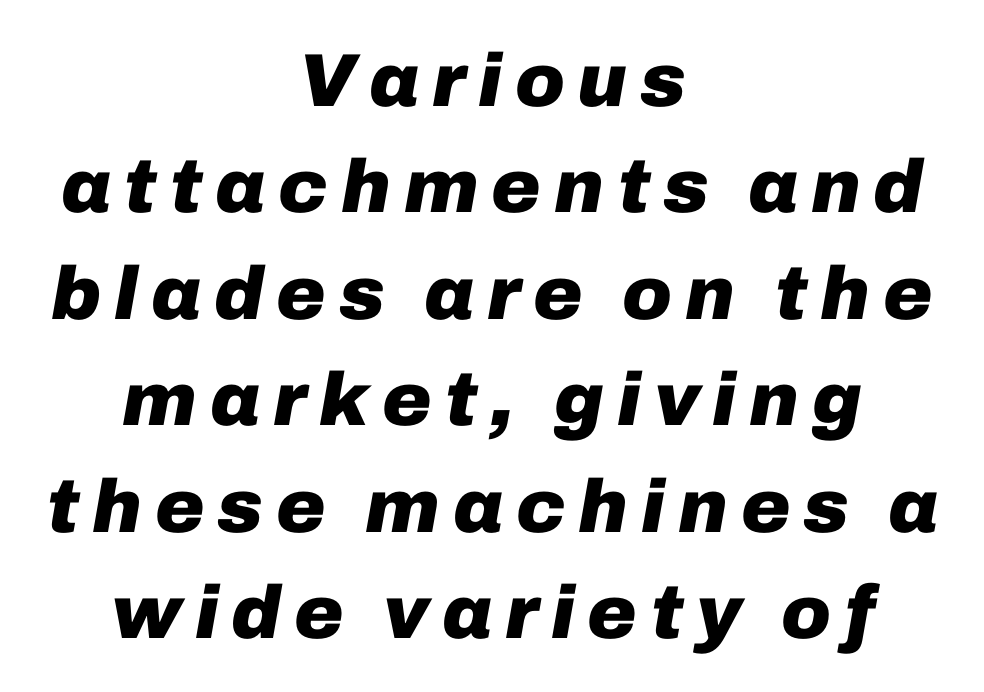
The image shows 75 px heavy type, italic (leaning right); set centered, normal line spacing (1.42x), not underlined; low stroke contrast and a medium x-height.
